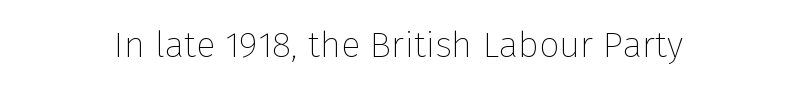
The image shows 36 px thin sans-serif type, upright; set normal letter spacing, not underlined; low stroke contrast and a medium x-height.
